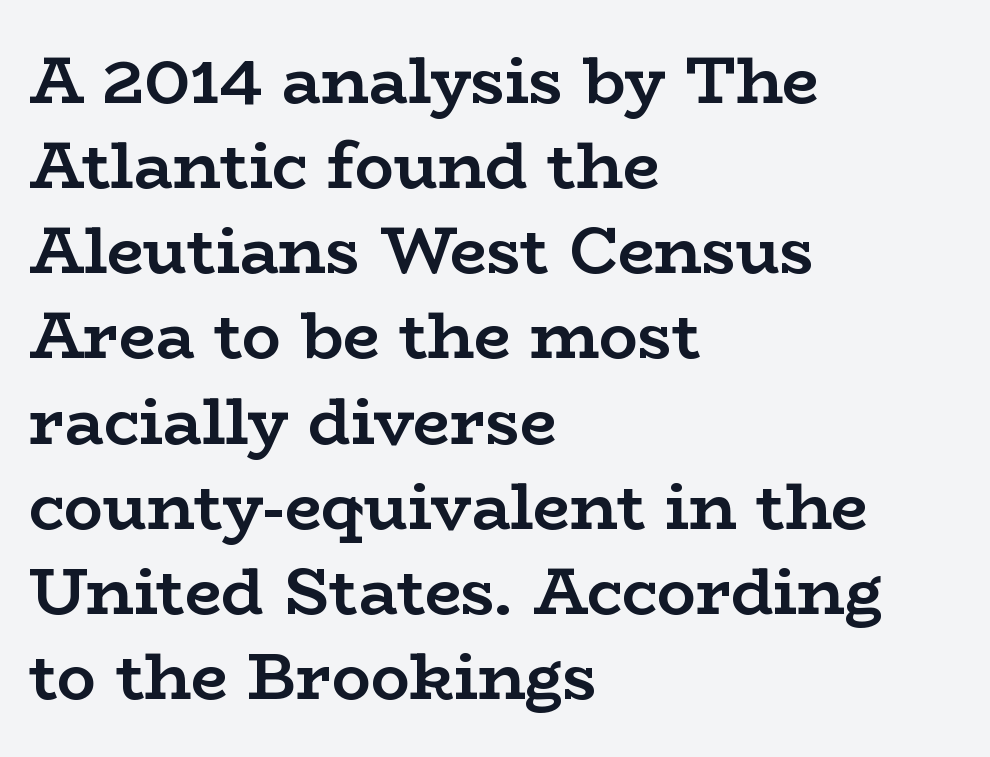
The image shows 65 px semibold, wide serif type, upright; set left-aligned, normal line spacing (1.31x), normal letter spacing, not underlined; low stroke contrast and a medium x-height.
